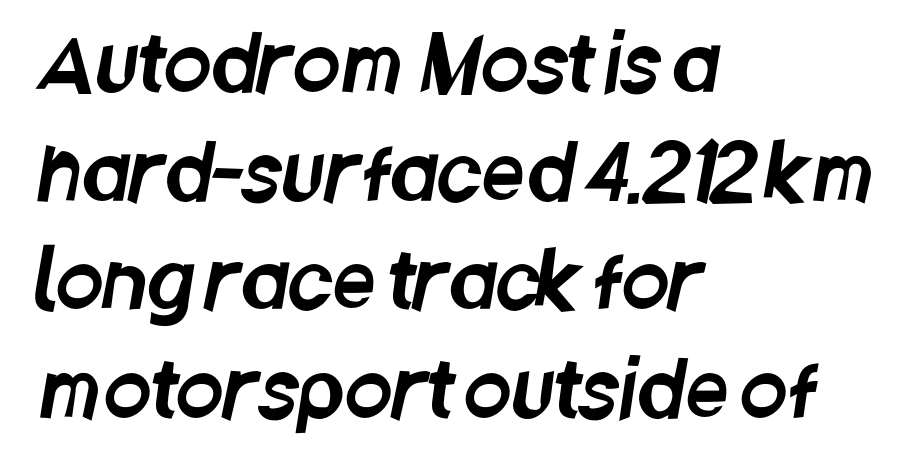
Q: Is the typeface a serif or a sans-serif typeface? A: Sans-serif.
Q: Is the text underlined? A: No.
Q: How is the paragraph aligned? A: Left-aligned.
Q: Is the spacing between letters normal or unusually wide? A: Normal.
Q: Is the spacing between lines tight, normal or loose? A: Normal.
Q: Width (condensed, normal, or wide)? A: Condensed.
Q: Stroke contrast? A: Low.
Q: x-height? A: Large.
Q: Monospaced? A: No.
